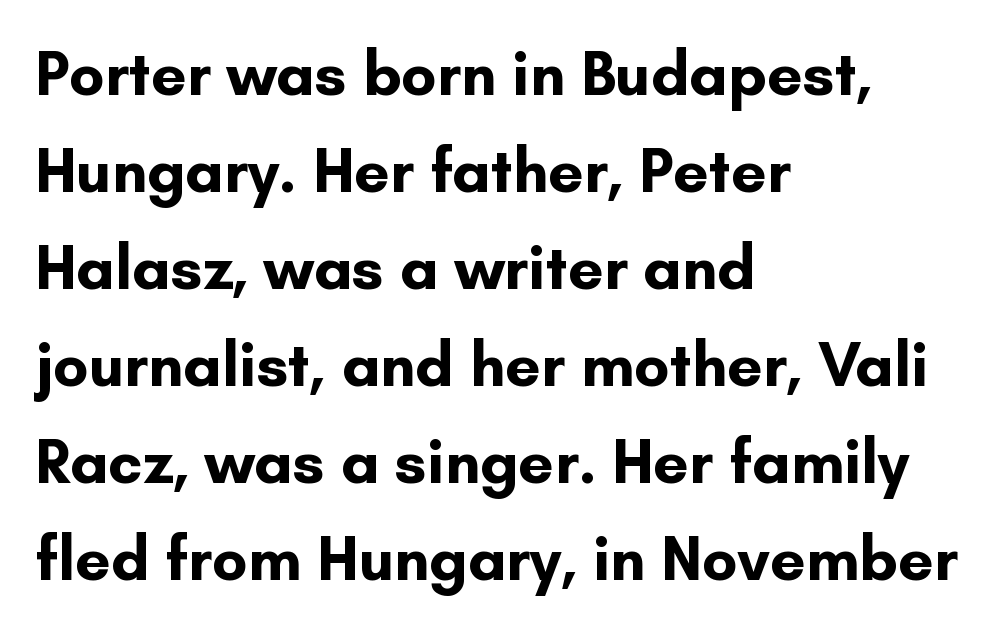
Do the characters align in a grid? No, the font is proportional. Which margin do the lines hug? The left one — the right edge is uneven. Quick note: not italic, upright. Regular leading. This sample uses a sans-serif face. The characters look thick and weighty, a clear bold.
